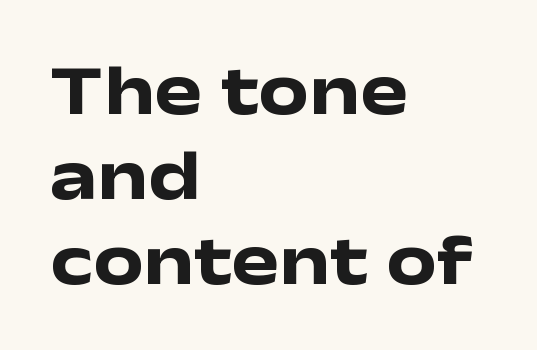
Q: Is the text bold? A: Yes.
Q: Is the text italic (slanted)? A: No, it is upright.
Q: Is the typeface a serif or a sans-serif typeface? A: Sans-serif.
Q: Is the text underlined? A: No.
Q: How is the paragraph aligned? A: Left-aligned.
Q: Is the spacing between letters normal or unusually wide? A: Normal.
Q: Width (condensed, normal, or wide)? A: Wide.
Q: Stroke contrast? A: Low.
Q: x-height? A: Medium.
Q: Monospaced? A: No.
